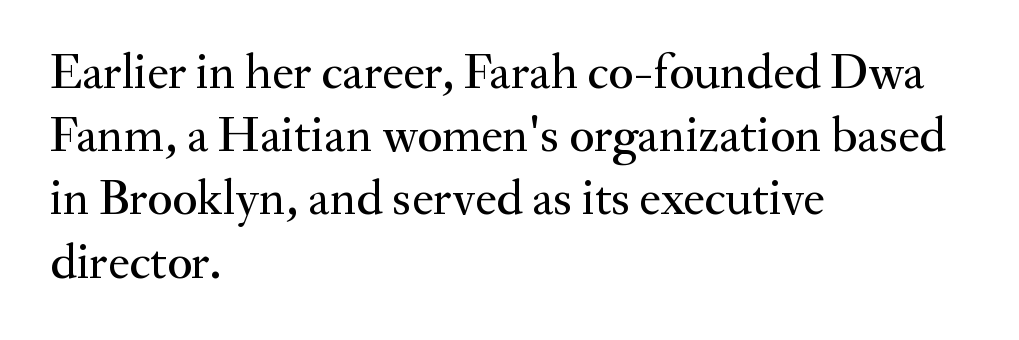
These lines are set flush left with a ragged right edge. The glyphs in this specimen are seriffed. Ascenders rise straight up at ninety degrees. Note the varied advance widths — an 'i' is clearly narrower than an 'm'. The designer left line spacing at the default.
